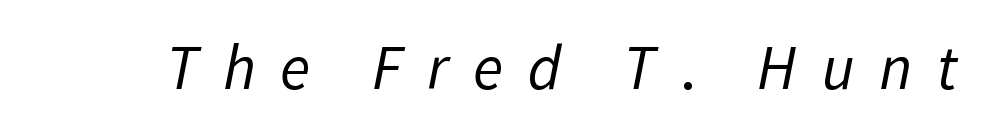
Q: Is the text bold? A: No.
Q: Is the typeface a serif or a sans-serif typeface? A: Sans-serif.
Q: Is the text underlined? A: No.
Q: Is the spacing between letters normal or unusually wide? A: Unusually wide.
Q: Width (condensed, normal, or wide)? A: Normal.
Q: Stroke contrast? A: Low.
Q: x-height? A: Medium.
Q: Monospaced? A: No.
